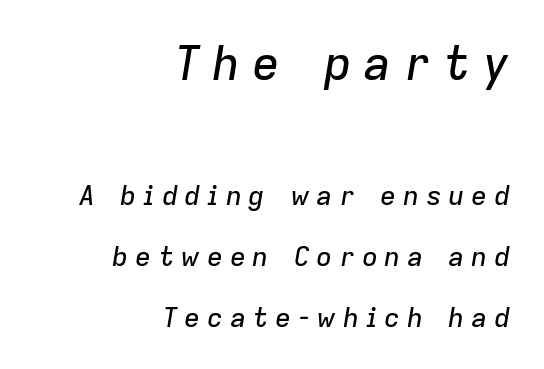
The image shows 47 px text type, italic (leaning right); set right-aligned, loose line spacing (2.26x), unusually wide letter spacing (+0.24 em), not underlined; the first (top) block is 1.74x larger; low stroke contrast and a medium x-height.
